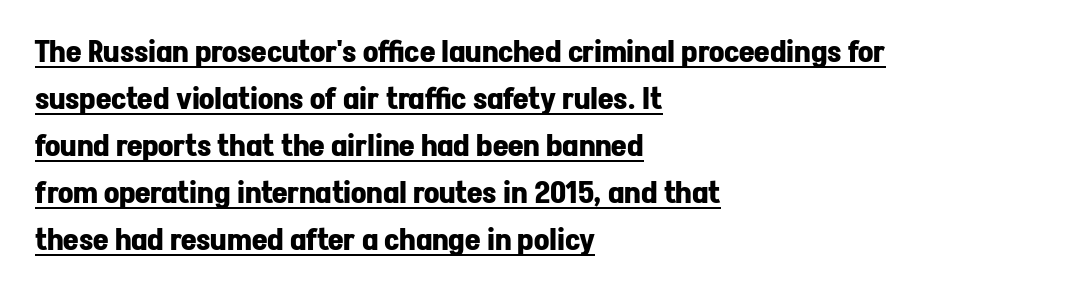
{"serif": "no", "italic": "no", "bold": "yes", "weight": "bold", "width": "normal", "stroke_contrast": "low", "x_height": "medium", "monospaced": "no", "underline": "yes", "align": "left", "line_spacing": "normal", "line_spacing_ratio": 1.57, "letter_spacing": "normal", "letter_spacing_em": 0.0, "glyph_px": 30}
